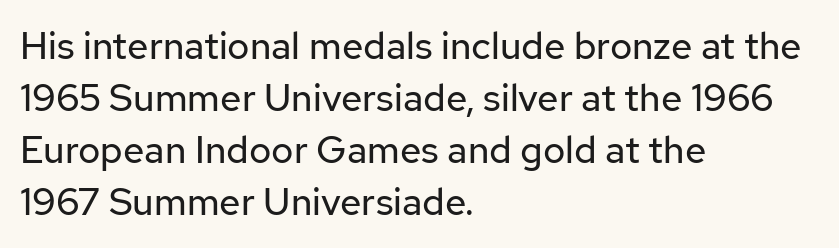
{"serif": "no", "italic": "no", "bold": "no", "weight": "regular", "width": "normal", "stroke_contrast": "low", "x_height": "medium", "monospaced": "no", "underline": "no", "align": "left", "line_spacing": "normal", "line_spacing_ratio": 1.37, "letter_spacing": "normal", "letter_spacing_em": 0.0, "glyph_px": 38}
